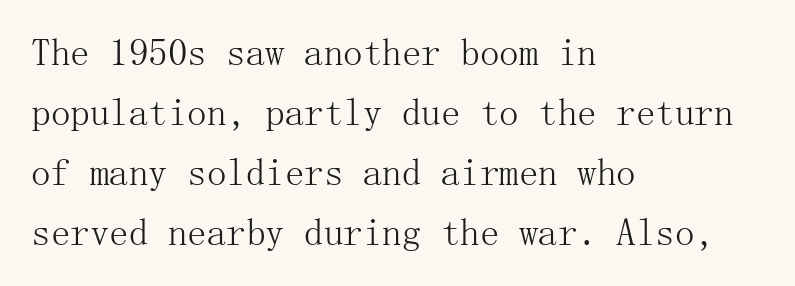
The image shows 39 px light serif type, upright; set left-aligned, normal line spacing (1.54x), normal letter spacing, not underlined; medium stroke contrast and a medium x-height.
